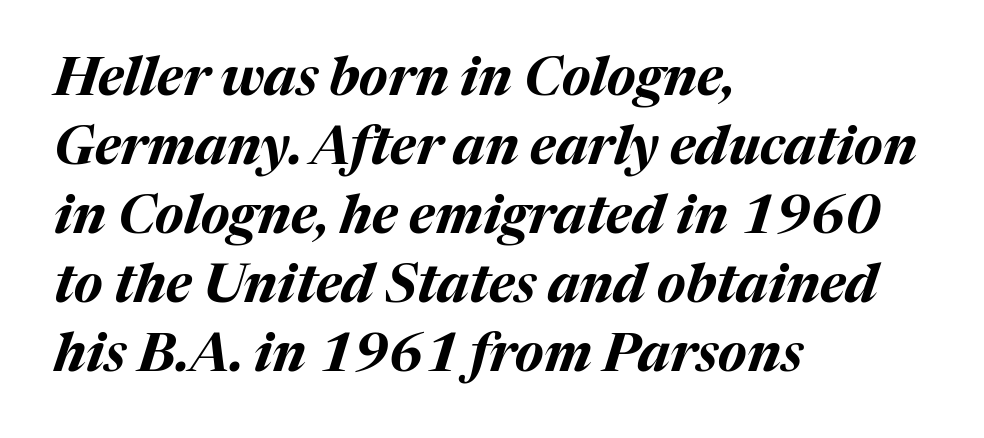
{"italic": "yes", "lean": "right", "slant_degrees": 17, "bold": "yes", "weight": "bold", "width": "normal", "stroke_contrast": "medium", "x_height": "medium", "monospaced": "no", "underline": "no", "align": "left", "line_spacing": "normal", "line_spacing_ratio": 1.3, "letter_spacing": "normal", "letter_spacing_em": 0.0, "glyph_px": 53}
